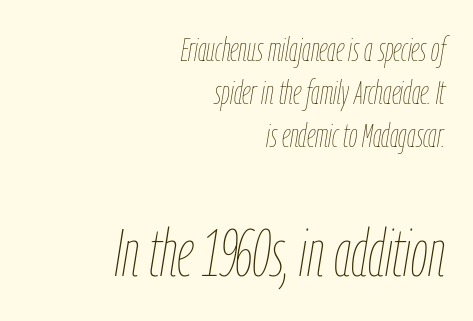
The image shows 67 px thin, condensed type, italic (leaning right); set right-aligned, normal line spacing (1.27x), normal letter spacing, not underlined; the second (bottom) block is 1.97x larger; low stroke contrast and a medium x-height.
